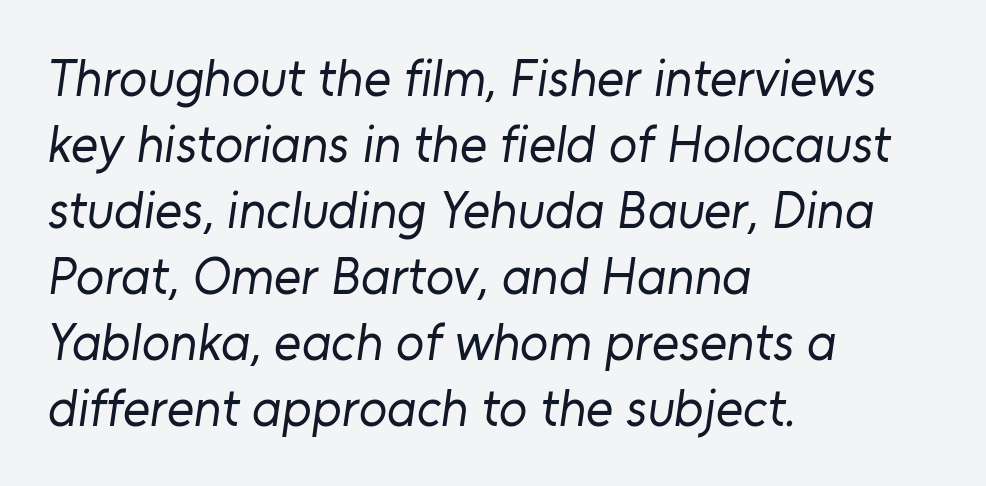
What kind of face is this? One without serifs — a sans. A normal amount of white space separates one row of letters from the next. Each letter keeps its own natural width here, so spacing adapts to shape. One-word summary of the alignment: left. The strokes carry an ordinary text weight at most. The space directly below the letters is spotless.
